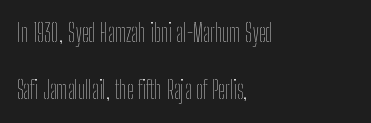
The image shows 25 px text type, upright; set left-aligned, loose line spacing (2.29x), normal letter spacing, not underlined.
